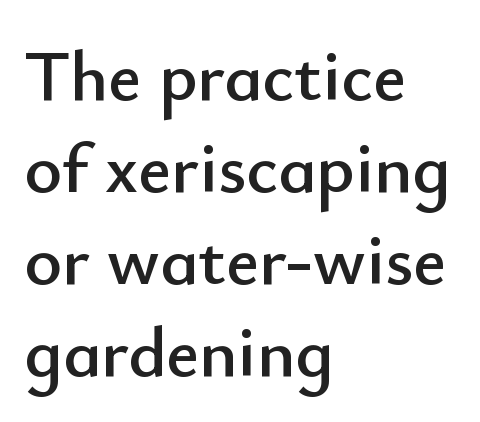
Q: Is the text italic (slanted)? A: No, it is upright.
Q: Is the typeface a serif or a sans-serif typeface? A: Sans-serif.
Q: Is the text underlined? A: No.
Q: How is the paragraph aligned? A: Left-aligned.
Q: Is the spacing between letters normal or unusually wide? A: Normal.
Q: Is the spacing between lines tight, normal or loose? A: Normal.
Q: Width (condensed, normal, or wide)? A: Normal.
Q: Stroke contrast? A: Low.
Q: x-height? A: Small.
Q: Monospaced? A: No.
